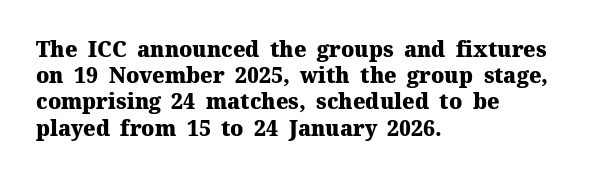
Q: Is the text bold? A: Yes.
Q: Is the text italic (slanted)? A: No, it is upright.
Q: Is the text underlined? A: No.
Q: How is the paragraph aligned? A: Left-aligned.
Q: Is the spacing between letters normal or unusually wide? A: Normal.
Q: Is the spacing between lines tight, normal or loose? A: Normal.
